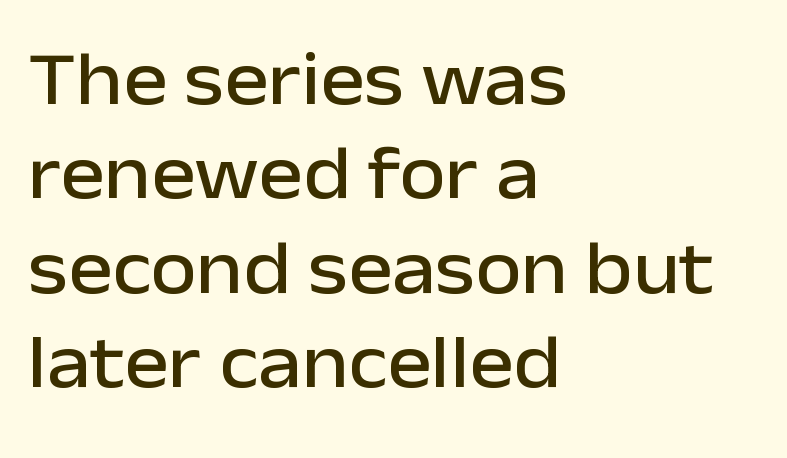
{"serif": "no", "italic": "no", "width": "normal", "stroke_contrast": "low", "x_height": "medium", "monospaced": "no", "underline": "no", "align": "left", "line_spacing": "normal", "line_spacing_ratio": 1.26, "letter_spacing": "normal", "letter_spacing_em": 0.0, "glyph_px": 75}
